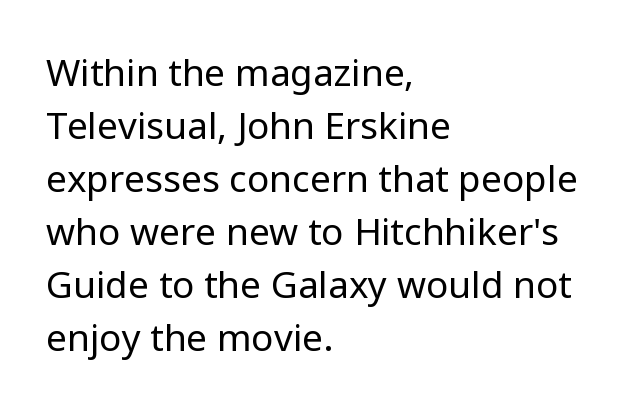
The image shows 37 px regular-weight sans-serif type, upright; set left-aligned, normal line spacing (1.43x), normal letter spacing, not underlined; low stroke contrast and a medium x-height.
